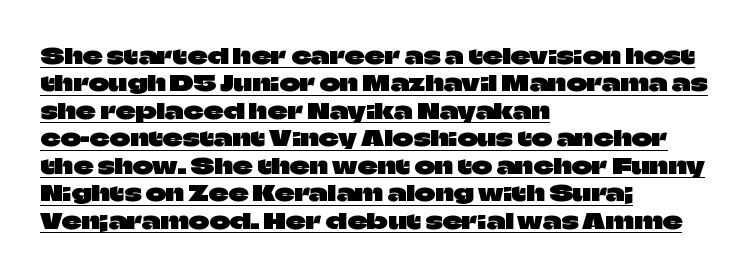
Q: Is the text italic (slanted)? A: No, it is upright.
Q: Is the text underlined? A: Yes.
Q: How is the paragraph aligned? A: Left-aligned.
Q: Is the spacing between letters normal or unusually wide? A: Normal.
Q: Is the spacing between lines tight, normal or loose? A: Normal.
